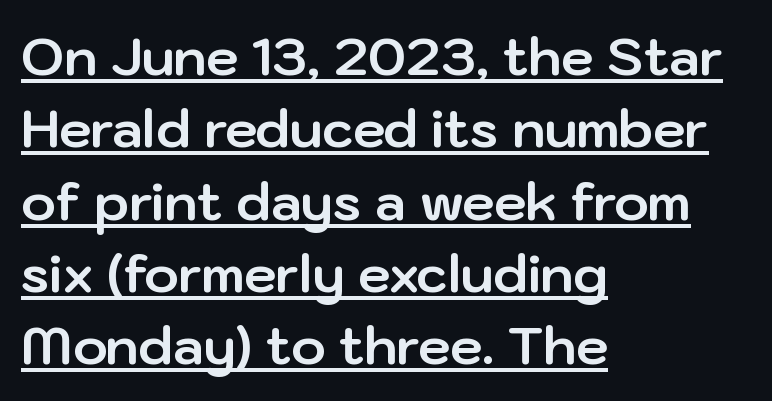
The rendering uses natural spacing where letterforms have individual widths. Letterform terminals end flat and unadorned throughout the passage. When letters stand straight like this, we call the style roman or upright. The lettering is marked with a stroke running underneath it. Heft: maximum for text — a bold.
